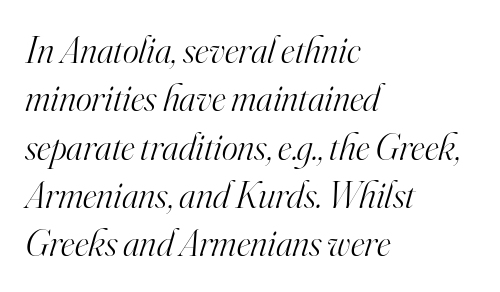
{"serif": "yes", "italic": "yes", "lean": "right", "slant_degrees": 16, "bold": "no", "weight": "light", "width": "normal", "stroke_contrast": "high", "x_height": "small", "monospaced": "no", "underline": "no", "align": "left", "line_spacing": "normal", "line_spacing_ratio": 1.27, "letter_spacing": "normal", "letter_spacing_em": 0.0, "glyph_px": 38}
